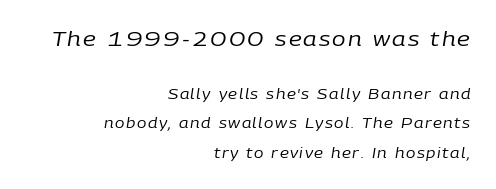
Q: Is the text bold? A: No.
Q: Is the text italic (slanted)? A: Yes, it leans right by about 9 degrees.
Q: Is the text underlined? A: No.
Q: How is the paragraph aligned? A: Right-aligned.
Q: Is the spacing between lines tight, normal or loose? A: Loose.
Q: Which block of text is set in a larger size, the first (top) or the second (bottom)? A: The first (top) one.
